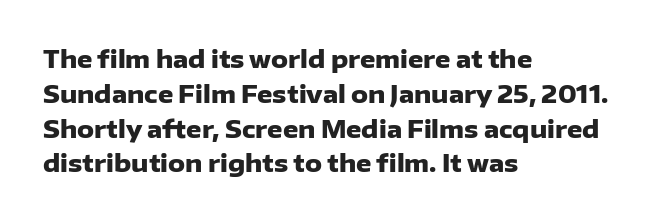
The image shows 24 px bold type, upright; set left-aligned, normal line spacing (1.45x), normal letter spacing, not underlined.
